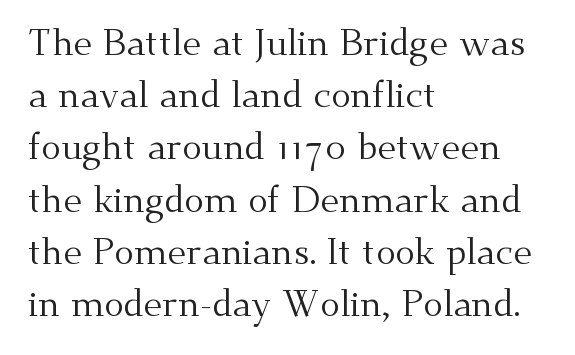
Here the designer chose a conventional face with non-uniform glyph widths. The gaps between neighbouring characters are ordinary and unremarkable. Anything drawn beneath the words? Only blank space. Stems here are at most as thick as an everyday book face. This is serif lettering, the kind often seen in printed books. A classic flush-left, rag-right setting is used for this passage.
